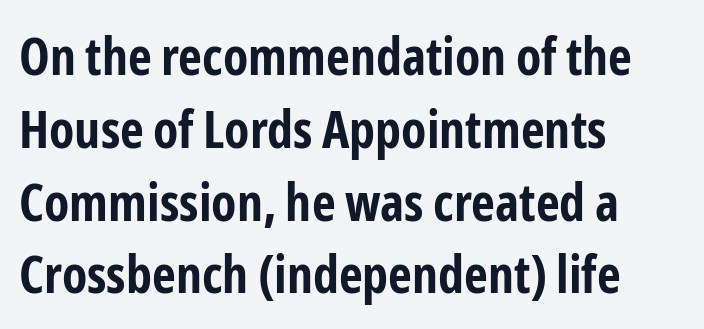
{"serif": "no", "italic": "no", "bold": "yes", "weight": "bold", "width": "condensed", "stroke_contrast": "low", "x_height": "medium", "monospaced": "no", "underline": "no", "align": "left", "line_spacing": "normal", "line_spacing_ratio": 1.4, "letter_spacing": "normal", "letter_spacing_em": 0.0, "glyph_px": 52}
